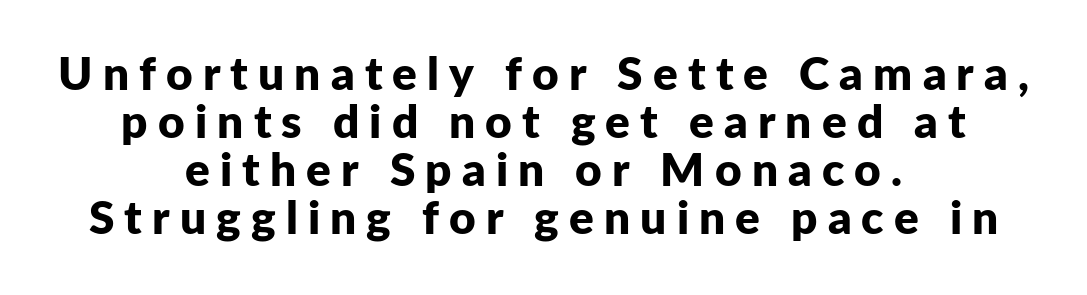
{"serif": "no", "italic": "no", "bold": "yes", "weight": "bold", "width": "normal", "stroke_contrast": "low", "x_height": "medium", "monospaced": "no", "underline": "no", "align": "center", "line_spacing": "tight", "line_spacing_ratio": 1.04, "letter_spacing": "wide", "letter_spacing_em": 0.22, "glyph_px": 46}
